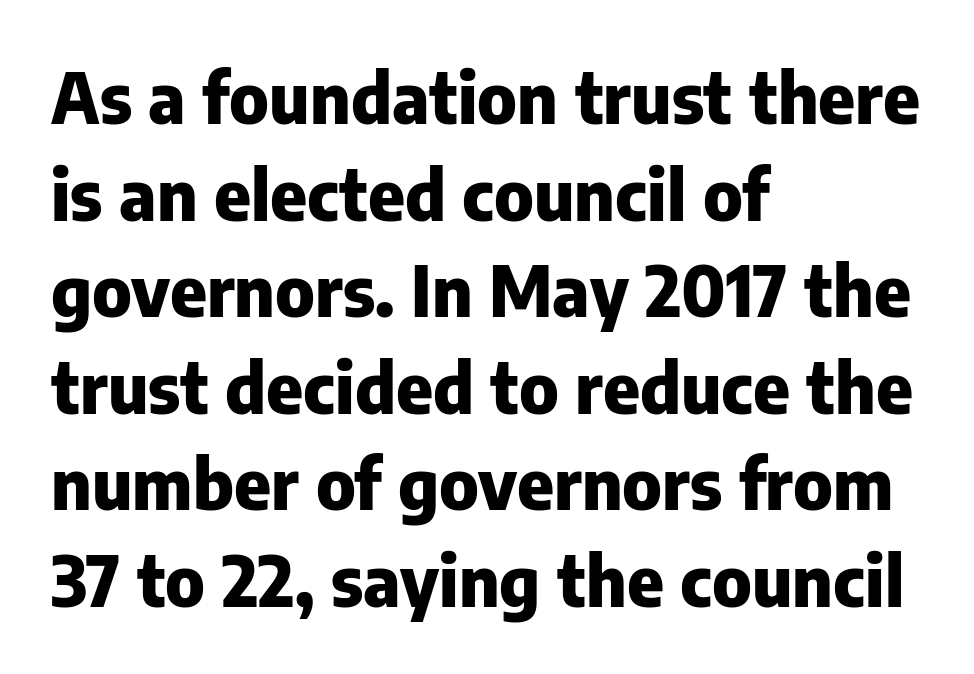
Standard letterfit; no display-style spreading of the glyphs. Teacher's note: observe the even left margin — that is flush-left alignment. The line-height multiplier appears to be the usual default. Only glyphs here, with clear space below each row. Grotesque or geometric, the face here clearly has no serifs.
